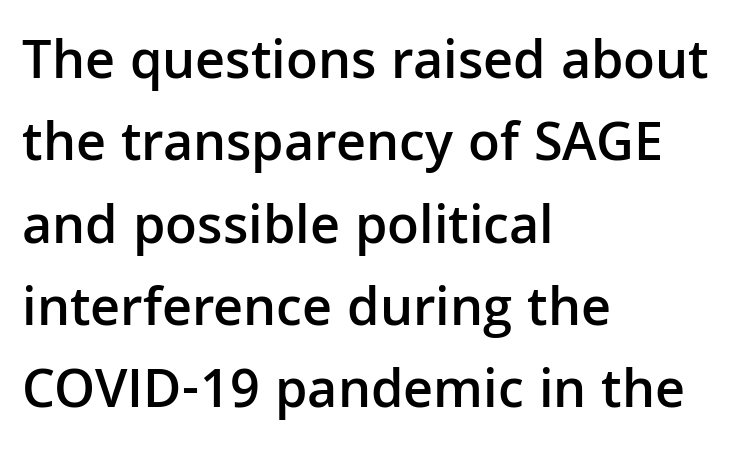
The image shows 56 px semibold sans-serif type, upright; set left-aligned, normal line spacing (1.47x), normal letter spacing, not underlined; low stroke contrast and a medium x-height.
